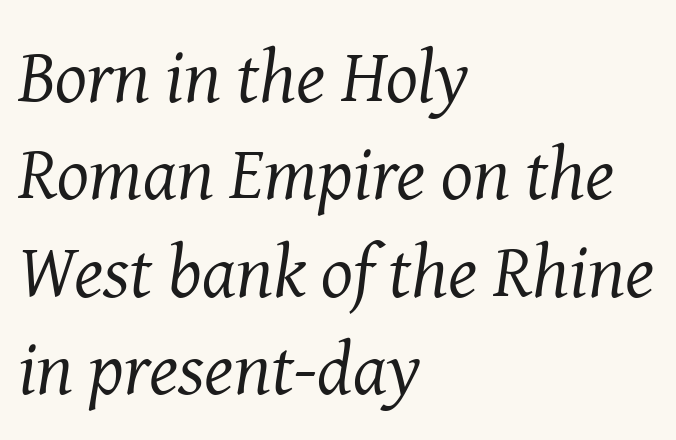
The designer left line spacing at the default. Where is the straight margin? On the left. Each letter keeps its own natural width here, so spacing adapts to shape. Has an underline been added? It has not. The horizontal fit of the characters is conventional and even.
